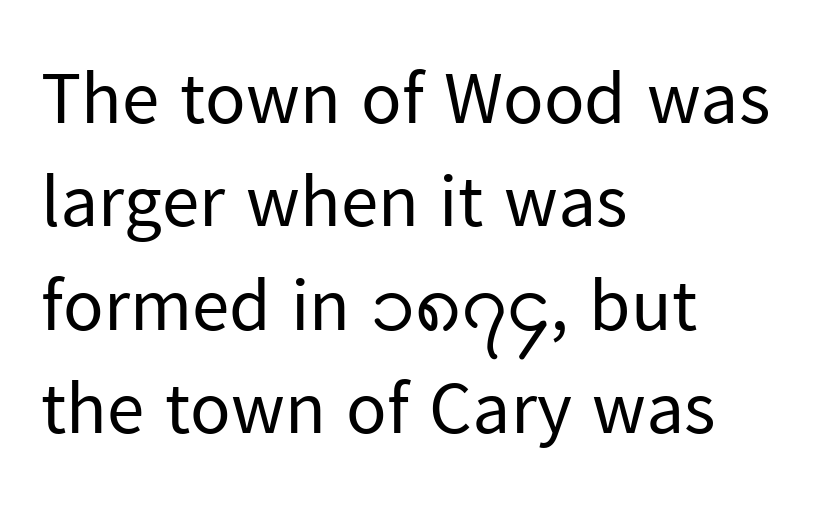
The image shows 75 px regular-weight sans-serif type, upright; set left-aligned, normal line spacing (1.38x), normal letter spacing, not underlined; low stroke contrast and a medium x-height.
